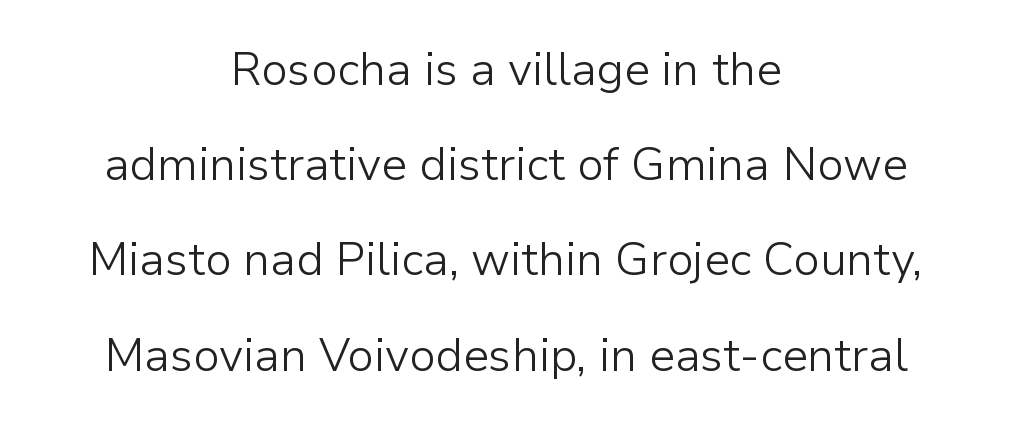
Q: Is the text bold? A: No.
Q: Is the text italic (slanted)? A: No, it is upright.
Q: Is the typeface a serif or a sans-serif typeface? A: Sans-serif.
Q: Is the text underlined? A: No.
Q: How is the paragraph aligned? A: Centered.
Q: Is the spacing between letters normal or unusually wide? A: Normal.
Q: Is the spacing between lines tight, normal or loose? A: Loose.
Q: Width (condensed, normal, or wide)? A: Normal.
Q: Stroke contrast? A: Low.
Q: x-height? A: Medium.
Q: Monospaced? A: No.
